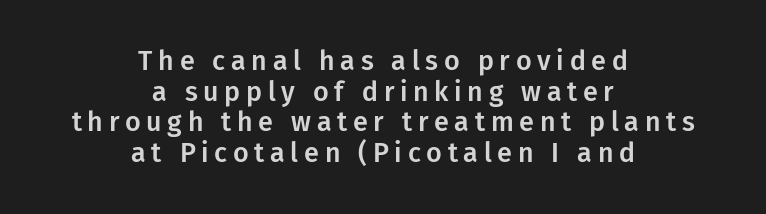
{"italic": "no", "underline": "no", "align": "center", "line_spacing": "tight", "line_spacing_ratio": 1.13, "letter_spacing": "wide", "letter_spacing_em": 0.21, "glyph_px": 27}
